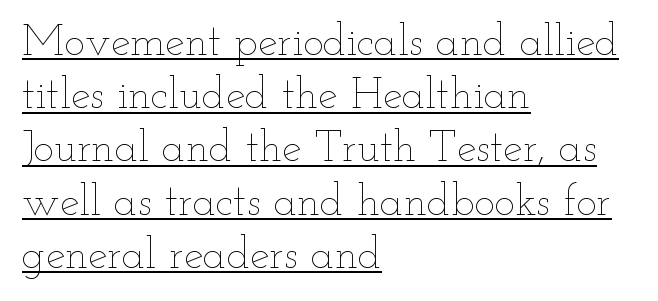
Q: Is the text bold? A: No.
Q: Is the text italic (slanted)? A: No, it is upright.
Q: Is the text underlined? A: Yes.
Q: How is the paragraph aligned? A: Left-aligned.
Q: Is the spacing between letters normal or unusually wide? A: Normal.
Q: Width (condensed, normal, or wide)? A: Wide.
Q: Stroke contrast? A: Low.
Q: x-height? A: Small.
Q: Monospaced? A: No.
